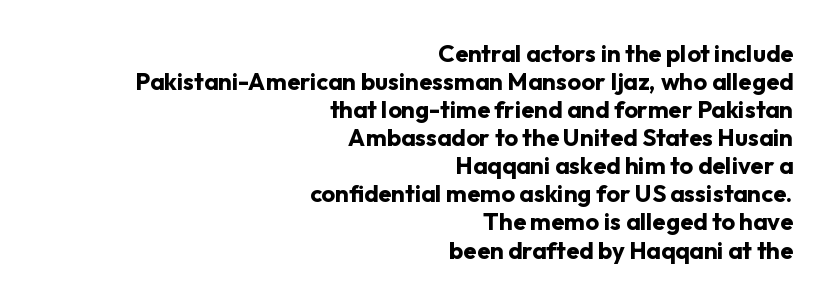
The gaps between neighbouring characters are ordinary and unremarkable. Does the copy run flush right? Yes — the right margin is perfectly even. Ordinary non-slanted type is in use. Check the space under the baseline: it is left empty. On the weight axis this lands at bold, roughly 700.
